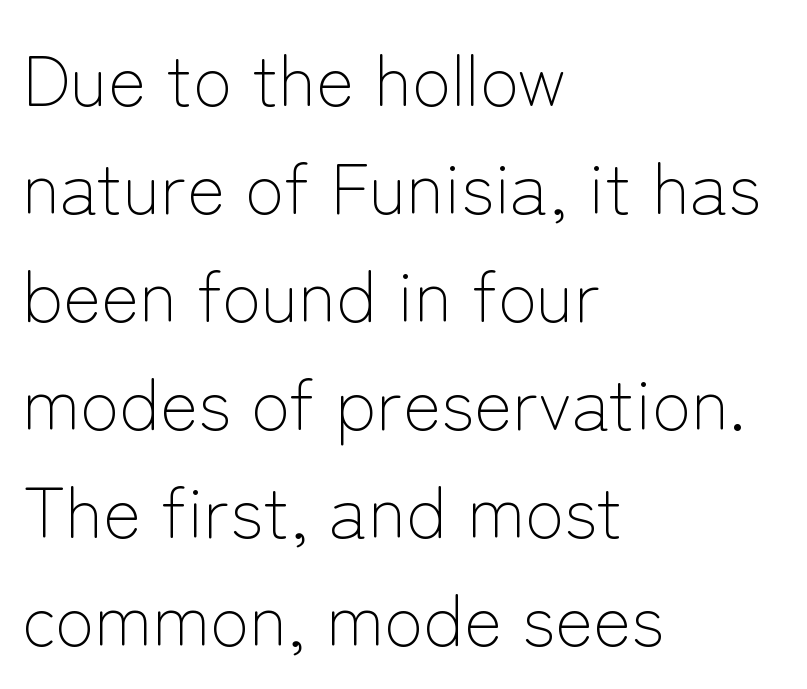
{"serif": "no", "italic": "no", "bold": "no", "weight": "light", "width": "normal", "stroke_contrast": "low", "x_height": "medium", "monospaced": "no", "underline": "no", "align": "left", "line_spacing": "normal", "line_spacing_ratio": 1.5, "letter_spacing": "normal", "letter_spacing_em": 0.0, "glyph_px": 72}
